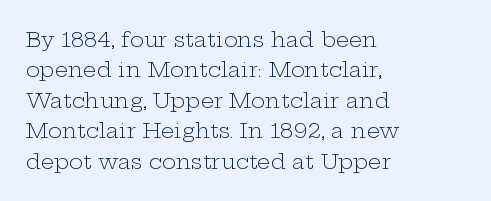
Q: Is the text bold? A: No.
Q: Is the text italic (slanted)? A: No, it is upright.
Q: Is the text underlined? A: No.
Q: How is the paragraph aligned? A: Left-aligned.
Q: Is the spacing between letters normal or unusually wide? A: Normal.
Q: Is the spacing between lines tight, normal or loose? A: Normal.
